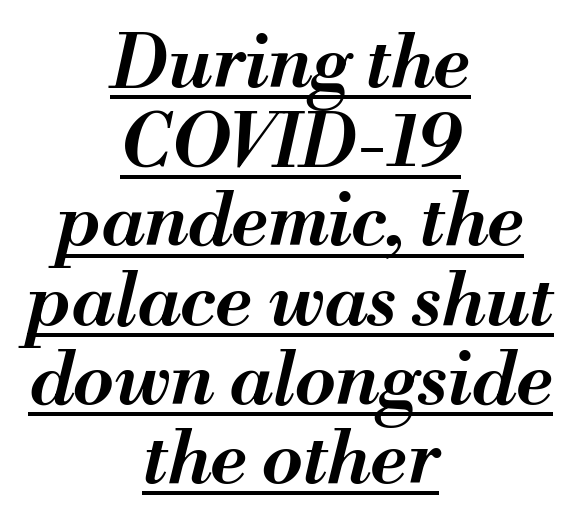
The image shows 74 px semibold type, italic (leaning right); set centered, tight line spacing (1.07x), normal letter spacing, underlined; medium stroke contrast and a small x-height.
